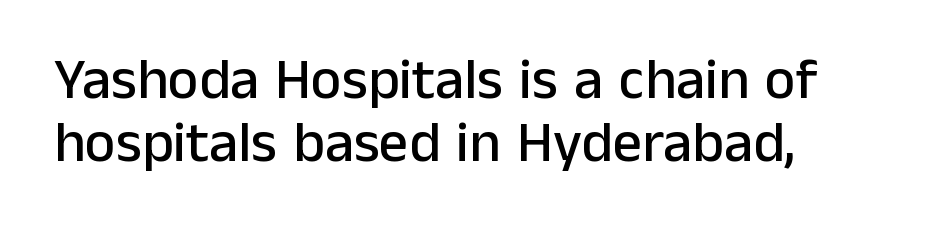
{"serif": "no", "italic": "no", "width": "normal", "stroke_contrast": "low", "x_height": "medium", "monospaced": "no", "underline": "no", "align": "left", "line_spacing": "tight", "line_spacing_ratio": 1.09, "letter_spacing": "normal", "letter_spacing_em": 0.0, "glyph_px": 58}
